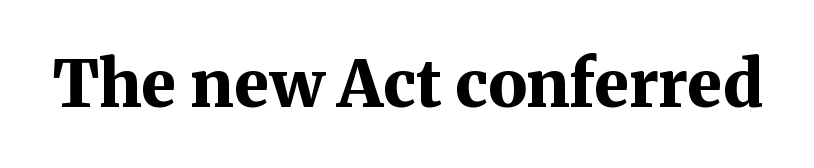
Ordinary non-slanted type is in use. Regarding serifs, this sample has them. The face used here is proportionally spaced, like ordinary book or web type. Nobody drew a line under any word here. I'd describe the lettering as bold — thick and assertive. The gaps between neighbouring characters are ordinary and unremarkable.
